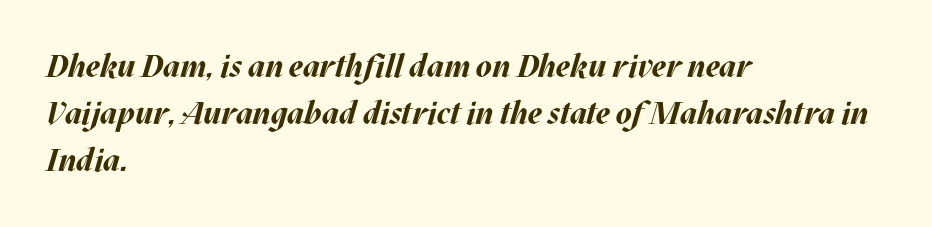
Compared with ordinary roman type, these characters are visibly tilted. Caption: bold face, heavy strokes. The line texture is even and compact thanks to regular tracking. Each row of text sits above clean, open space. The lines in this sample share a left origin and differ only in where they stop. Horizontal bands of white between lines are of average thickness.
